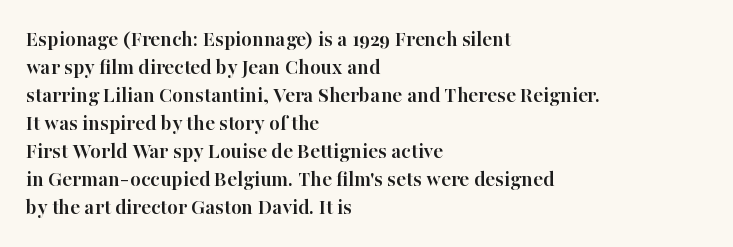
{"italic": "no", "bold": "yes", "underline": "no", "align": "left", "line_spacing": "normal", "line_spacing_ratio": 1.27, "letter_spacing": "normal", "letter_spacing_em": 0.0, "glyph_px": 22}
